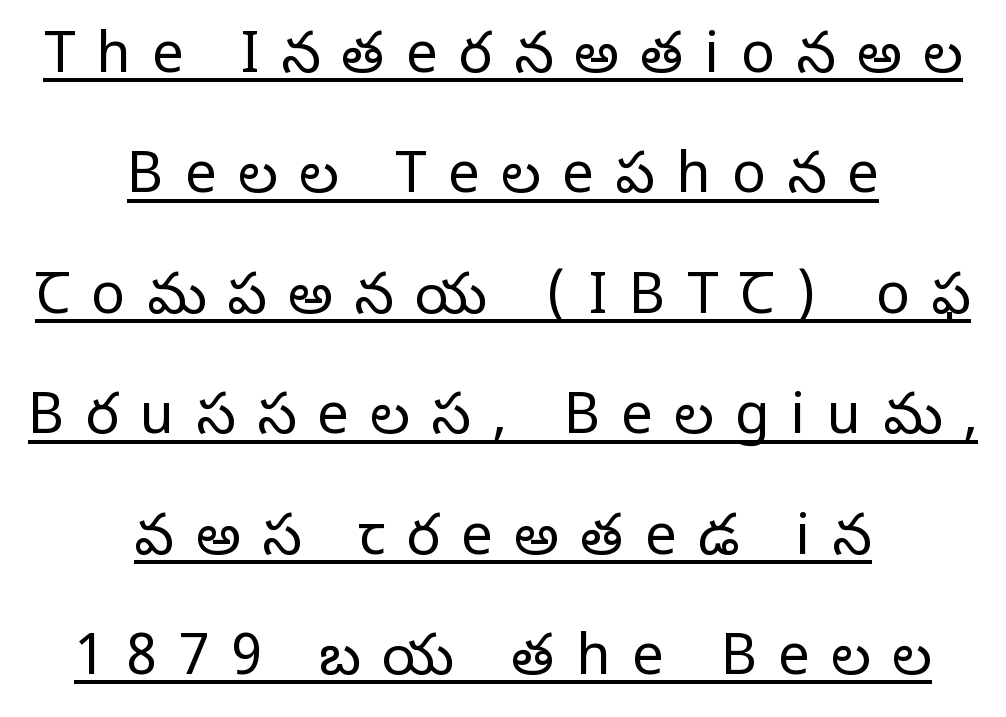
The letters look calm and open, with moderate or lighter stems. A continuous stroke trails under the words, as in a hyperlink. If you drew a line through each stem, it would be perfectly vertical. Unlike a clean sans, this face finishes its strokes with serifs. Notice the wide empty band between every row — that's loose leading. These lines are rendered in a variable-pitch font.
